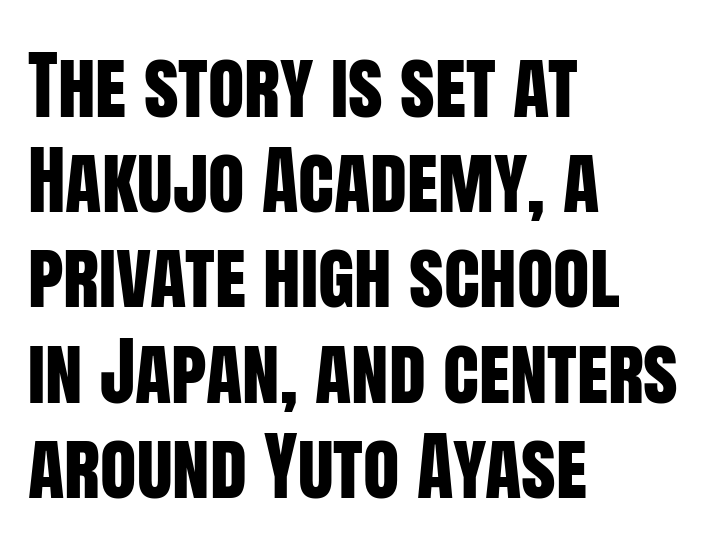
Q: Is the text italic (slanted)? A: No, it is upright.
Q: Is the typeface a serif or a sans-serif typeface? A: Sans-serif.
Q: Is the text underlined? A: No.
Q: How is the paragraph aligned? A: Left-aligned.
Q: Is the spacing between letters normal or unusually wide? A: Normal.
Q: Is the spacing between lines tight, normal or loose? A: Normal.
Q: Width (condensed, normal, or wide)? A: Condensed.
Q: Stroke contrast? A: Low.
Q: x-height? A: Large.
Q: Monospaced? A: No.
